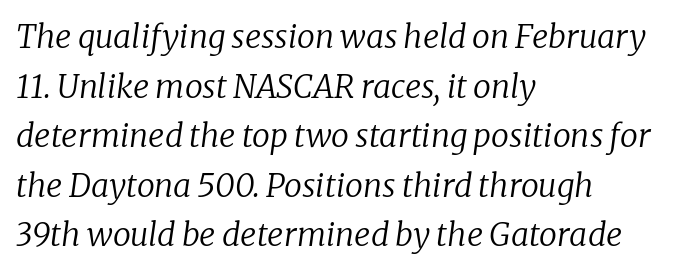
The image shows 32 px regular-weight serif type, italic (leaning right); set left-aligned, normal line spacing (1.55x), normal letter spacing, not underlined; low stroke contrast and a medium x-height.
